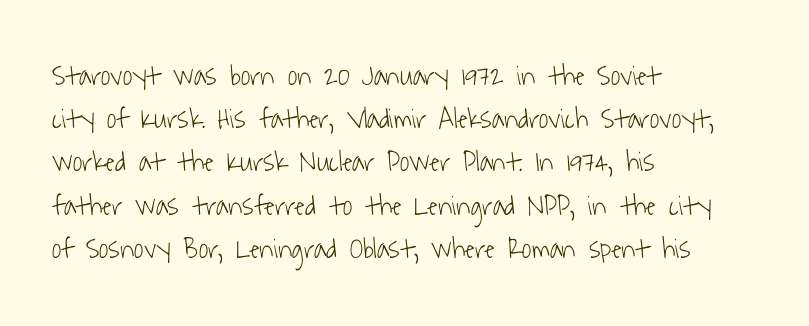
Q: Is the text bold? A: No.
Q: Is the typeface a serif or a sans-serif typeface? A: Sans-serif.
Q: Is the text underlined? A: No.
Q: How is the paragraph aligned? A: Left-aligned.
Q: Is the spacing between letters normal or unusually wide? A: Normal.
Q: Is the spacing between lines tight, normal or loose? A: Normal.
Q: Width (condensed, normal, or wide)? A: Condensed.
Q: Stroke contrast? A: Low.
Q: x-height? A: Medium.
Q: Monospaced? A: No.
